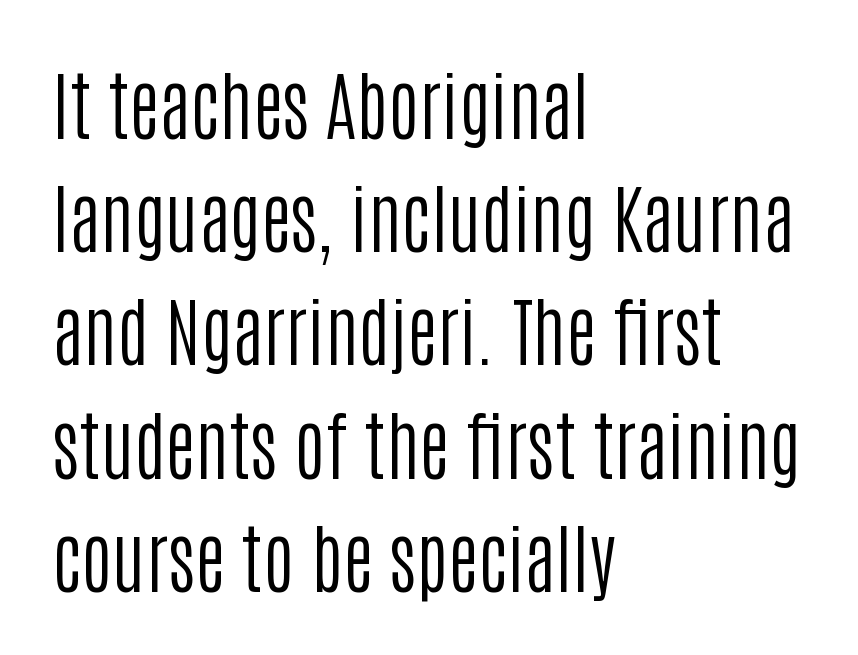
Descenders hang freely into open space. The text block is weighted toward the left margin, trailing off unevenly rightward. Reading down the column, the eye jumps a familiar distance to each next line. Is this a sans? Yes — the strokes have no serifs. Honestly, the letter spacing is just normal — you wouldn't notice it. The lettering stays uniformly vertical, giving the passage a roman look.
